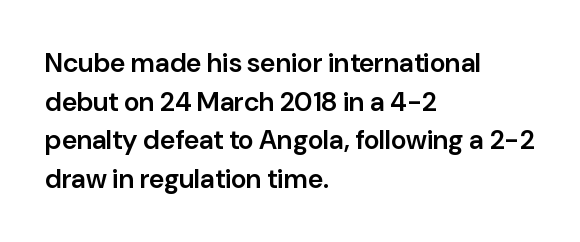
The rendering anchors every line to the left-hand side. The letters stand straight up with perfectly vertical stems. Baseline-to-baseline distance is the conventional proportion of letter height. The glyphs have the mass of a demibold cut, below bold.
